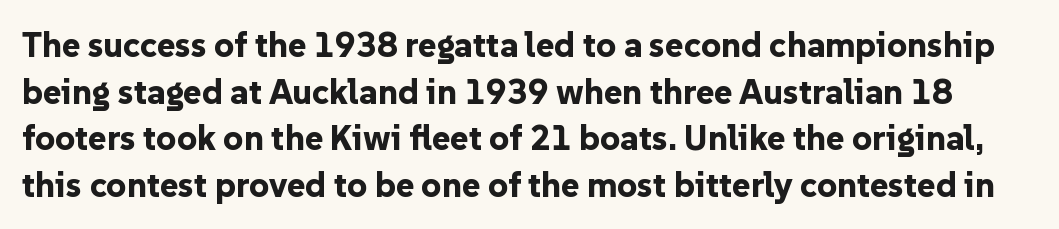
{"serif": "no", "italic": "no", "bold": "yes", "weight": "bold", "width": "normal", "stroke_contrast": "low", "x_height": "medium", "monospaced": "no", "underline": "no", "line_spacing": "normal", "line_spacing_ratio": 1.33, "letter_spacing": "normal", "letter_spacing_em": 0.0, "glyph_px": 35}
